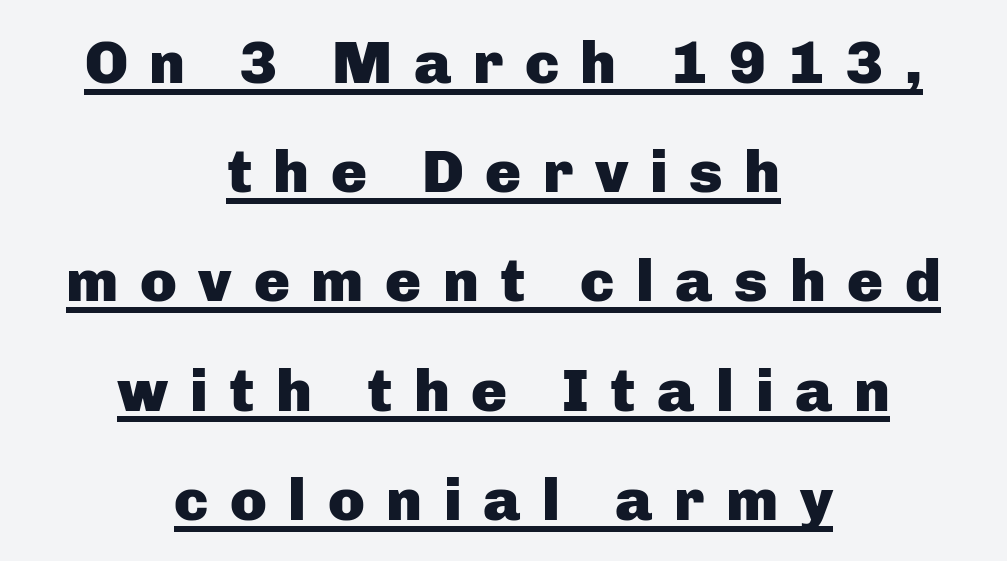
Inter-character spacing is expanded well beyond the font's built-in metrics. The rendering uses a bold face; every stroke is thick and dark. The lines in this sample share a center point and differ in where they start and stop. These lines are composed in type without serifs. If you drew a line through each stem, it would be perfectly vertical. Underline: present.
